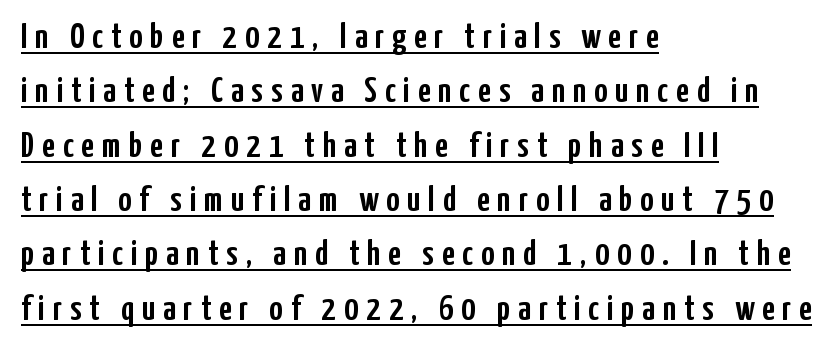
Q: Is the text italic (slanted)? A: No, it is upright.
Q: Is the typeface a serif or a sans-serif typeface? A: Sans-serif.
Q: Is the text underlined? A: Yes.
Q: How is the paragraph aligned? A: Left-aligned.
Q: Is the spacing between letters normal or unusually wide? A: Unusually wide.
Q: Is the spacing between lines tight, normal or loose? A: Normal.
Q: Width (condensed, normal, or wide)? A: Condensed.
Q: Stroke contrast? A: Low.
Q: x-height? A: Medium.
Q: Monospaced? A: No.
